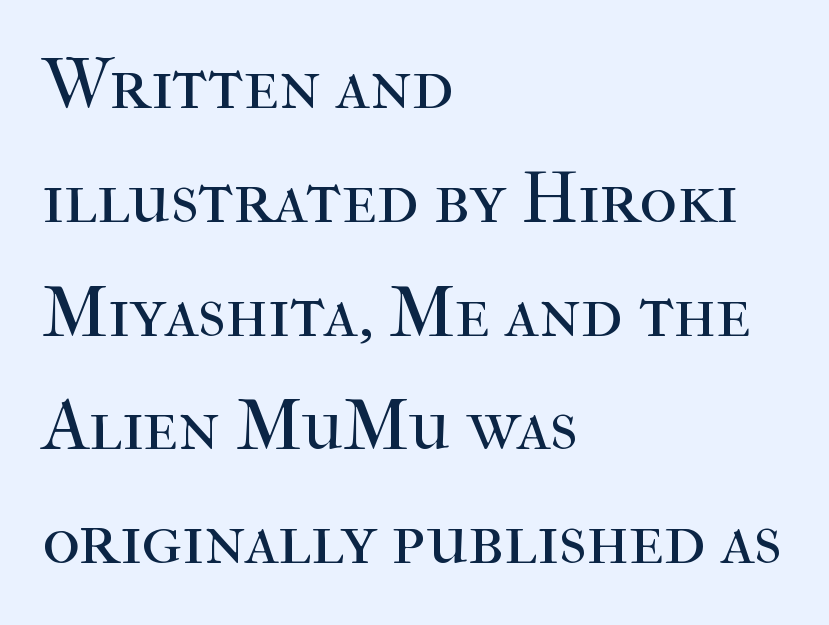
No extra tracking has been applied to these lines. Line starts are locked; line ends wander. A normal amount of white space separates one row of letters from the next. Anything drawn beneath the words? Only blank space. It's the straight-up-and-down kind of type. The typesetting does not lean heavy: it is not bold.
